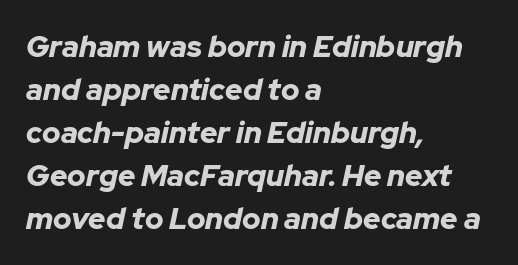
Varying glyph widths throughout — classic text-font behaviour. Pretty heavy lettering here — definitely bold. Casual observation: everything's shoved over to the left. These lines keep a tight, regular rhythm from letter to letter. Decoration check: the copy has no underline.
